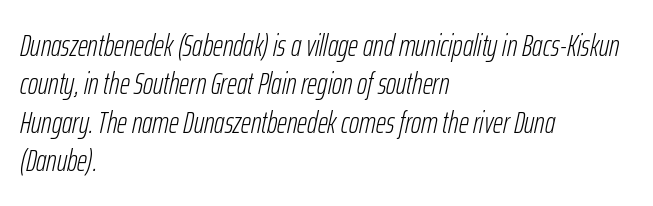
Character widths vary here, with narrow letters taking less room than wide ones. If you drew a line through each stem, it would be angled. Underline: absent. The passage shown has conventional tracking throughout.
